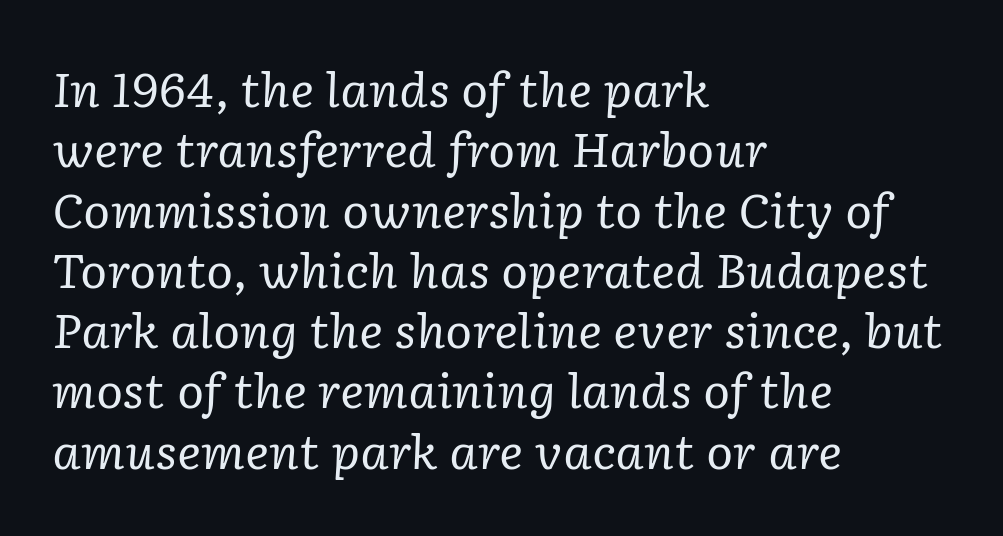
Are there feet on the stems? There are — it's a serif. The glyphs look as if they've been sheared to an angle. Heaviness? Minimal to ordinary, like unemphasized prose. A classic flush-left, rag-right setting is used for this passage. Students, observe: this is what conventionally led text looks like. Is the letter spacing exaggerated? No — it looks like the ordinary default.
